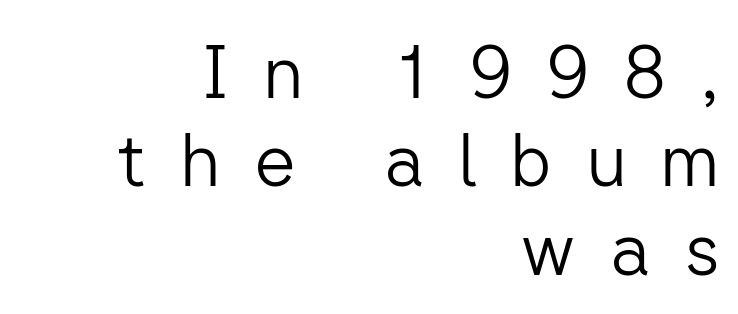
Notice how the passage keeps a crisp vertical edge on the right only. Look at the tracking — it's clearly loosened, letters drifting apart. The weight would be labelled regular, book, light, or lighter still. The gap between lines stays unmarked.
